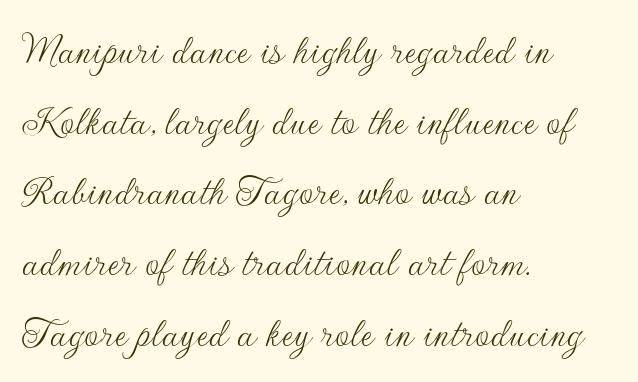
The image shows 45 px thin sans-serif type; set left-aligned, normal line spacing (1.57x), normal letter spacing, not underlined; low stroke contrast and a small x-height.
